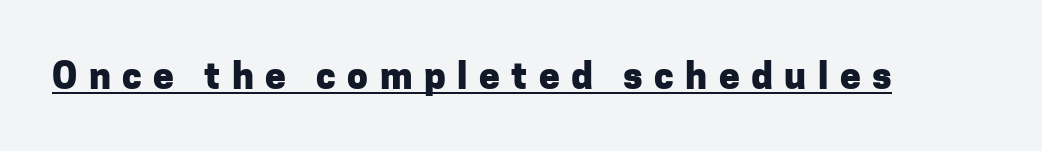
Quick note: underline on. The font's upright variant was chosen for this text. Students, note that the glyphs here are deliberately spaced far apart. Pretty heavy lettering here — definitely bold. Look at the bottom of the vertical strokes: they stop flat, with no serifs. Looks like regular typesetting: each glyph gets only the width it needs.
